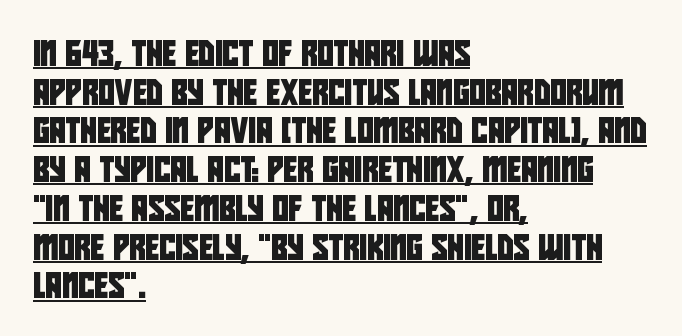
Q: Is the text underlined? A: Yes.
Q: How is the paragraph aligned? A: Left-aligned.
Q: Is the spacing between letters normal or unusually wide? A: Normal.
Q: Is the spacing between lines tight, normal or loose? A: Normal.
